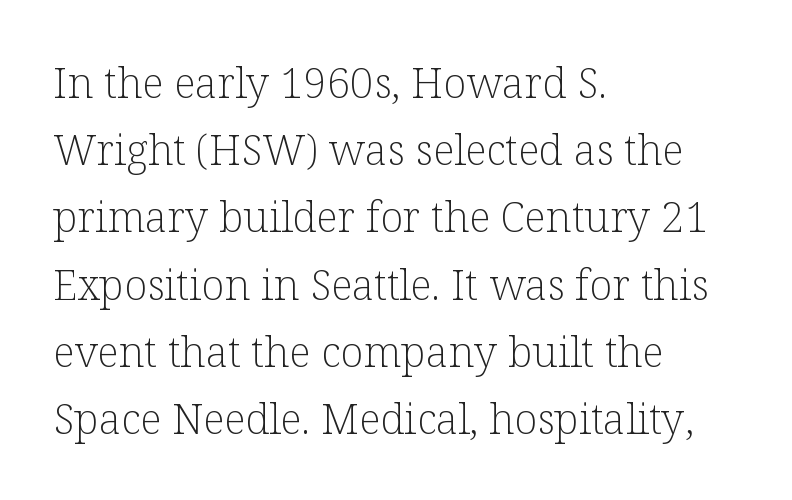
Q: Is the text bold? A: No.
Q: Is the text italic (slanted)? A: No, it is upright.
Q: Is the typeface a serif or a sans-serif typeface? A: Serif.
Q: Is the text underlined? A: No.
Q: How is the paragraph aligned? A: Left-aligned.
Q: Is the spacing between letters normal or unusually wide? A: Normal.
Q: Is the spacing between lines tight, normal or loose? A: Normal.
Q: Width (condensed, normal, or wide)? A: Normal.
Q: Stroke contrast? A: Low.
Q: x-height? A: Medium.
Q: Monospaced? A: No.
